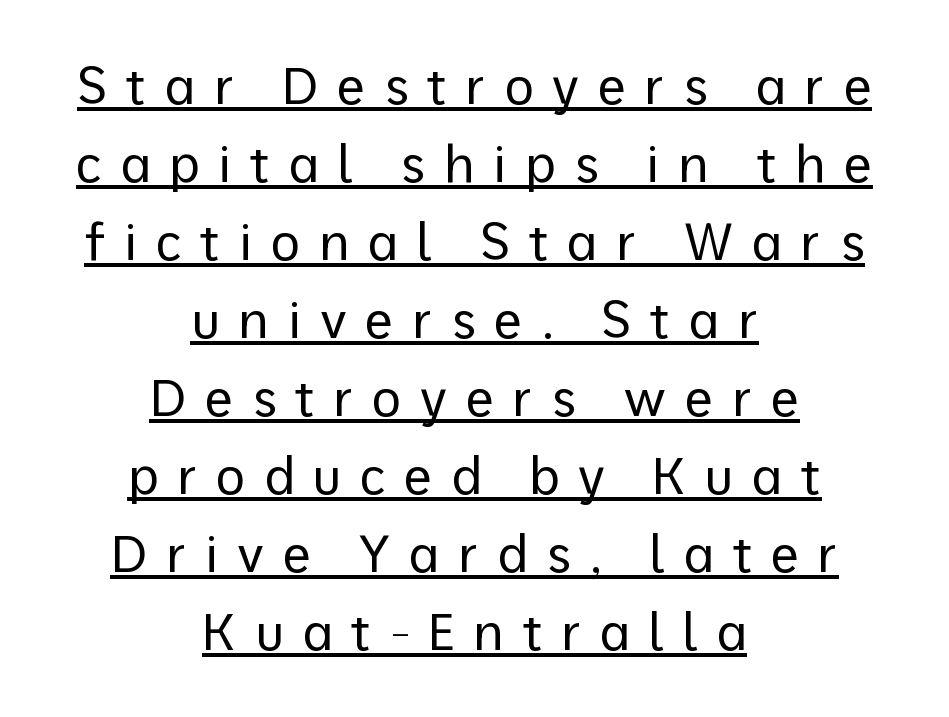
Heaviness? Minimal to ordinary, like unemphasized prose. The letters carry no serifs — their stems end cleanly without finishing strokes. If you drew a line through each stem, it would be perfectly vertical. The lettering is marked with a stroke running underneath it. These lines have a slow, spaced-out rhythm from letter to letter. This sample has the flowing, uneven cadence of proportional lettering.
